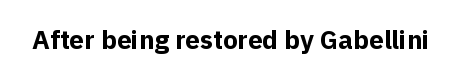
{"italic": "no", "bold": "yes", "underline": "no", "letter_spacing": "normal", "letter_spacing_em": 0.0, "glyph_px": 26}
